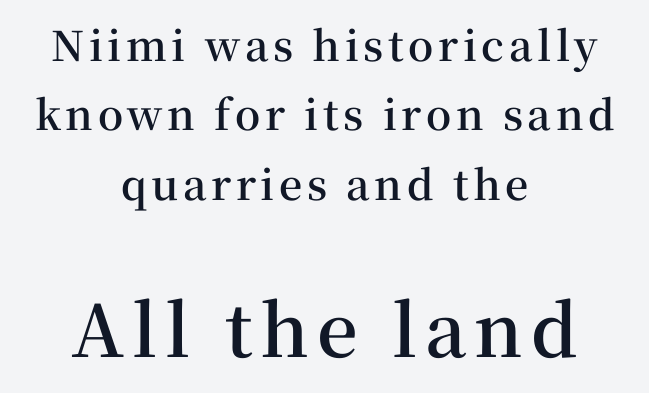
The image shows 72 px semibold serif type, upright; set centered, normal line spacing (1.69x), not underlined; the second (bottom) block is 1.76x larger; medium stroke contrast and a medium x-height.
